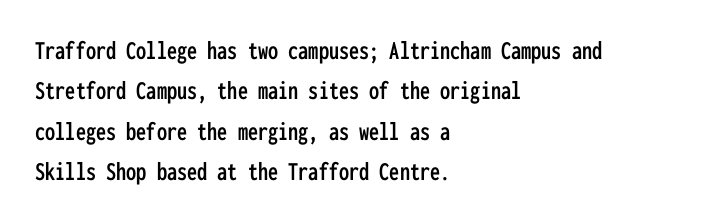
{"italic": "no", "underline": "no", "align": "left", "line_spacing": "normal", "line_spacing_ratio": 1.5, "letter_spacing": "normal", "letter_spacing_em": 0.0, "glyph_px": 27}
